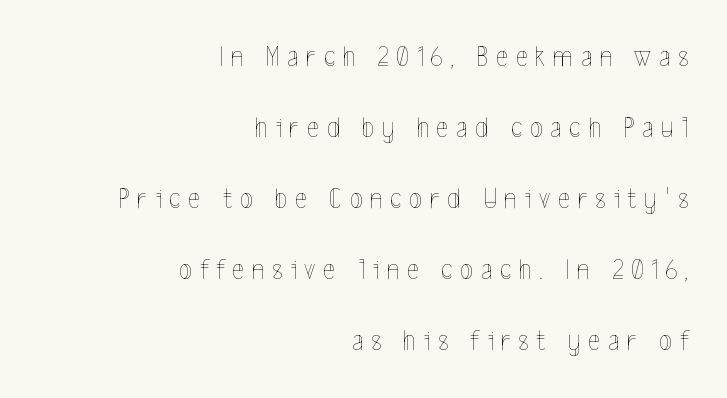
The image shows 29 px thin, condensed type, upright; set right-aligned, loose line spacing (2.45x), unusually wide letter spacing (+0.27 em), not underlined; a medium x-height.
